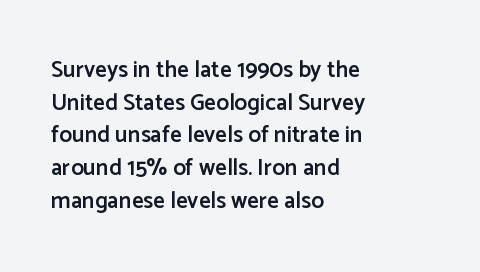
A classic flush-left, rag-right setting is used for this passage. Inter-character spacing is left at the font's built-in metrics. Notice how descenders clear the ascenders below comfortably — that's standard leading. Stroke thickness is moderately raised; the sample reads as semibold. Quick note: underline off.
